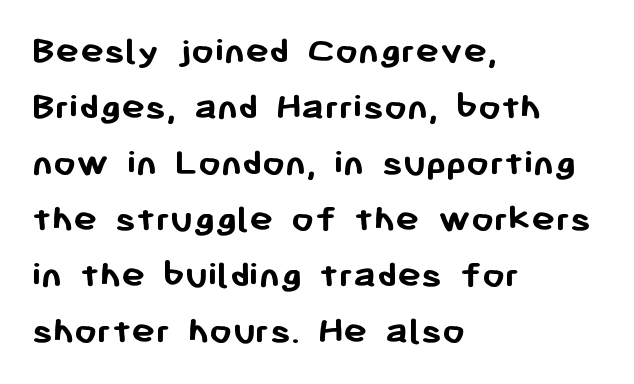
The image shows 40 px semibold sans-serif type, upright; set left-aligned, normal line spacing (1.4x), normal letter spacing, not underlined; low stroke contrast and a medium x-height.
